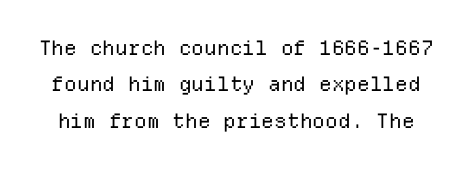
Q: Is the text bold? A: No.
Q: Is the text italic (slanted)? A: No, it is upright.
Q: Is the text underlined? A: No.
Q: Is the spacing between letters normal or unusually wide? A: Normal.
